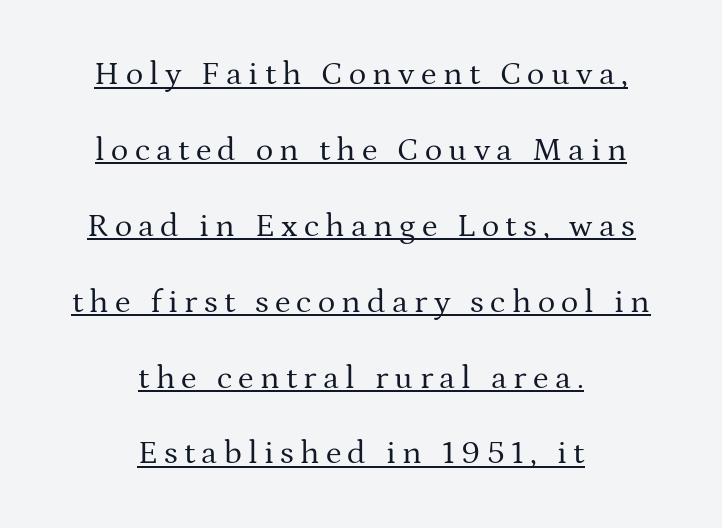
The image shows 33 px regular-weight serif type, upright; set centered, loose line spacing (2.3x), underlined; medium stroke contrast and a medium x-height.
